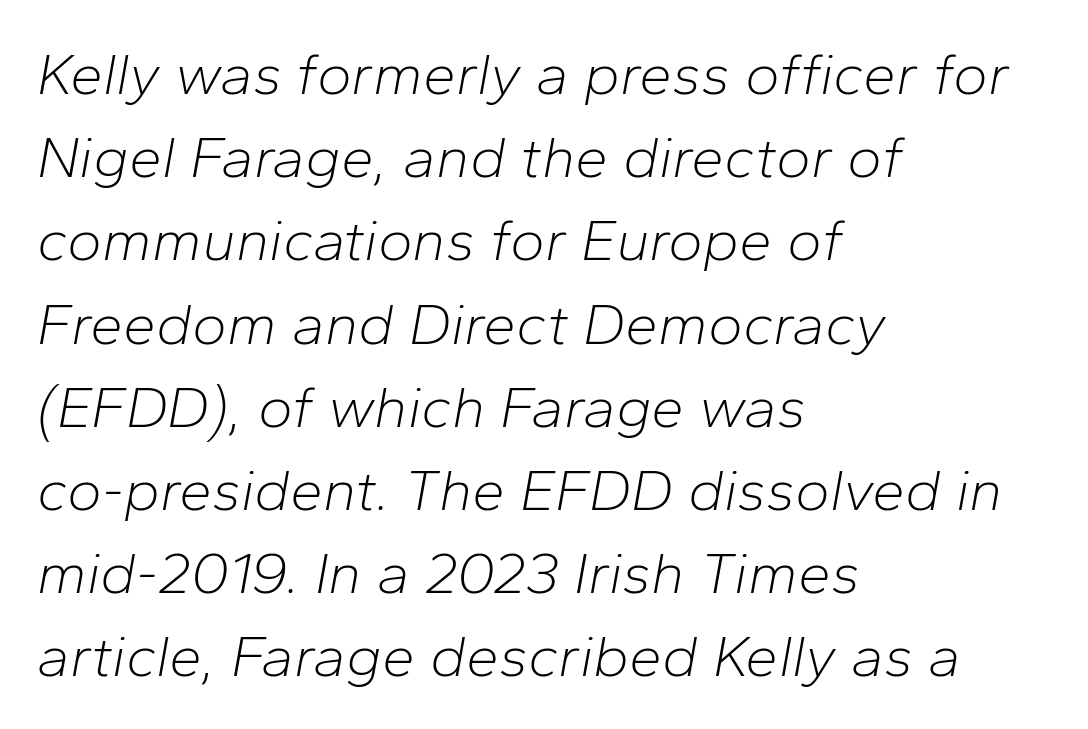
{"italic": "yes", "lean": "right", "slant_degrees": 10, "bold": "no", "weight": "light", "width": "normal", "stroke_contrast": "low", "x_height": "medium", "monospaced": "no", "underline": "no", "align": "left", "line_spacing": "normal", "line_spacing_ratio": 1.41, "letter_spacing": "normal", "letter_spacing_em": 0.0, "glyph_px": 59}
